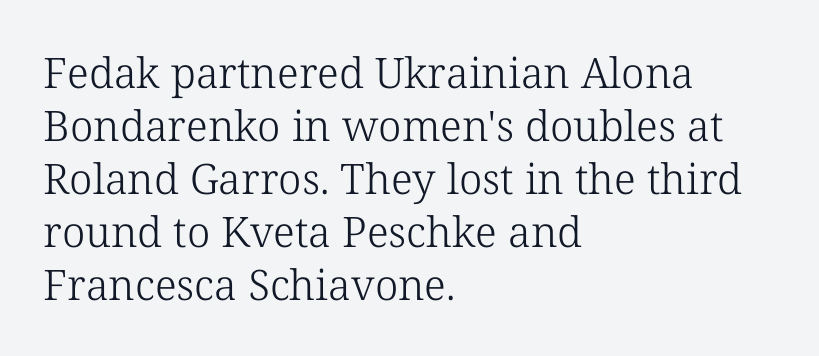
{"serif": "yes", "italic": "no", "bold": "no", "weight": "light", "width": "normal", "stroke_contrast": "low", "x_height": "medium", "monospaced": "no", "underline": "no", "align": "left", "line_spacing": "normal", "line_spacing_ratio": 1.26, "letter_spacing": "normal", "letter_spacing_em": 0.0, "glyph_px": 42}
